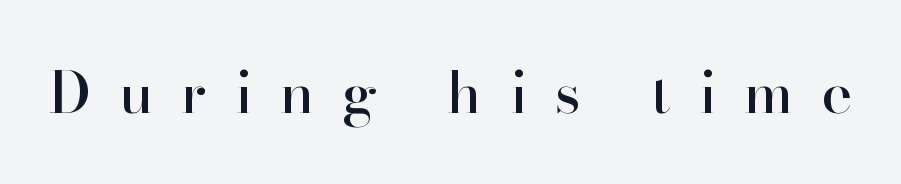
Q: Is the text italic (slanted)? A: No, it is upright.
Q: Is the typeface a serif or a sans-serif typeface? A: Serif.
Q: Is the text underlined? A: No.
Q: Is the spacing between letters normal or unusually wide? A: Unusually wide.
Q: Width (condensed, normal, or wide)? A: Normal.
Q: Stroke contrast? A: High.
Q: x-height? A: Small.
Q: Monospaced? A: No.
